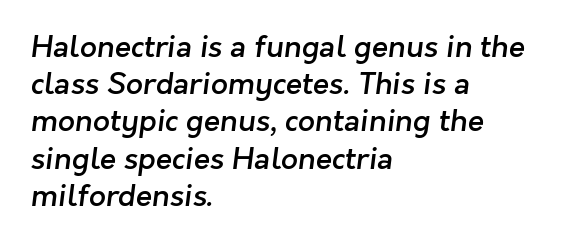
The image shows 30 px semibold sans-serif type; set left-aligned, line spacing 1.24x, normal letter spacing, not underlined; low stroke contrast and a medium x-height.
